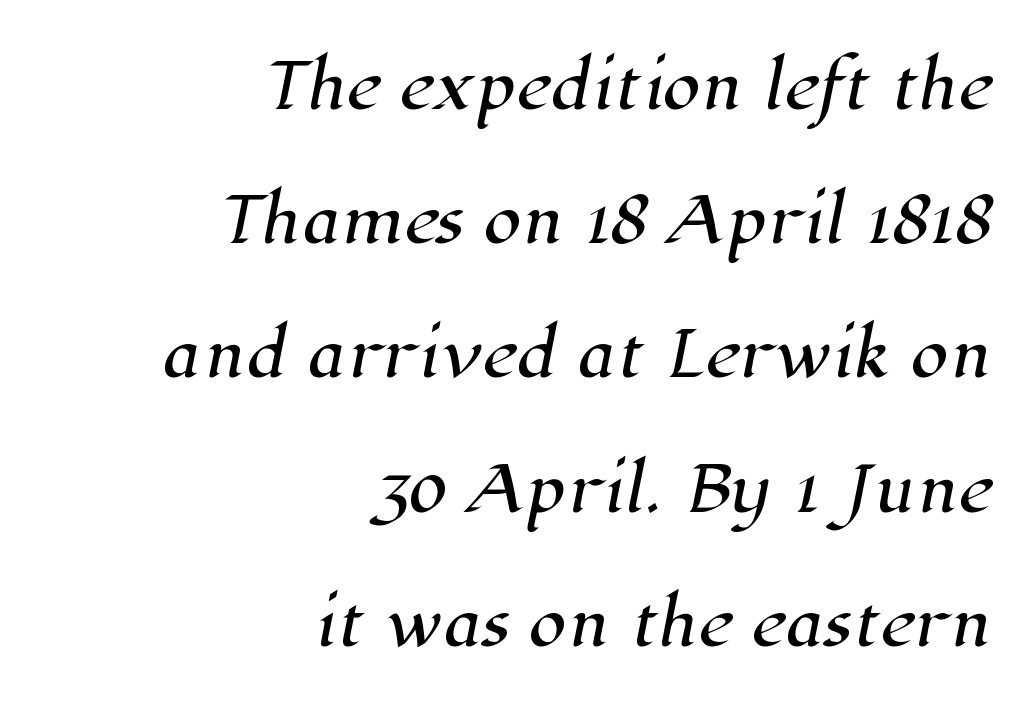
One glance says open: line gaps are wider than usual. Bare-footed words on every line. Horizontal alignment here is rightward, an uncommon choice for prose. Looks like regular typesetting: each glyph gets only the width it needs. Does the type have serifs? Yes, each stem ends in a small foot. Tracking here is standard; glyphs follow each other at the usual distance.
